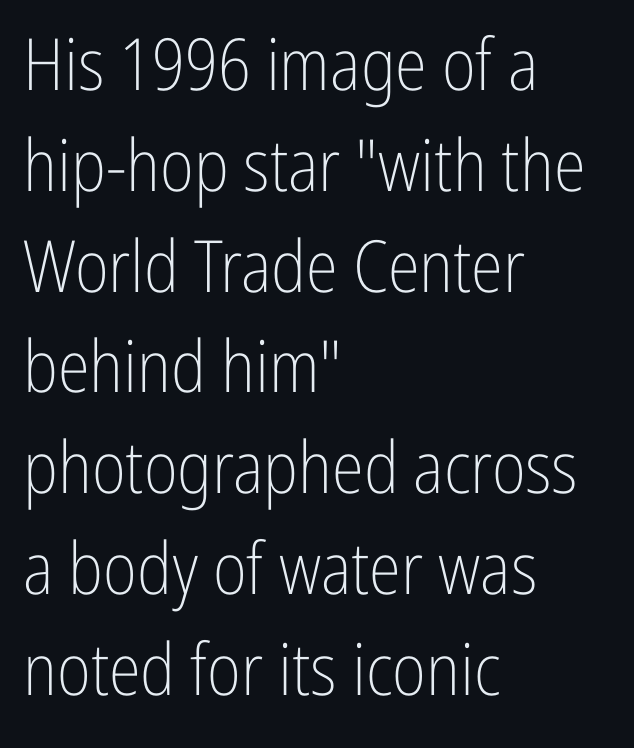
{"serif": "no", "italic": "no", "bold": "no", "weight": "light", "width": "condensed", "stroke_contrast": "low", "x_height": "medium", "monospaced": "no", "underline": "no", "align": "left", "line_spacing": "normal", "line_spacing_ratio": 1.4, "letter_spacing": "normal", "letter_spacing_em": 0.0, "glyph_px": 72}
